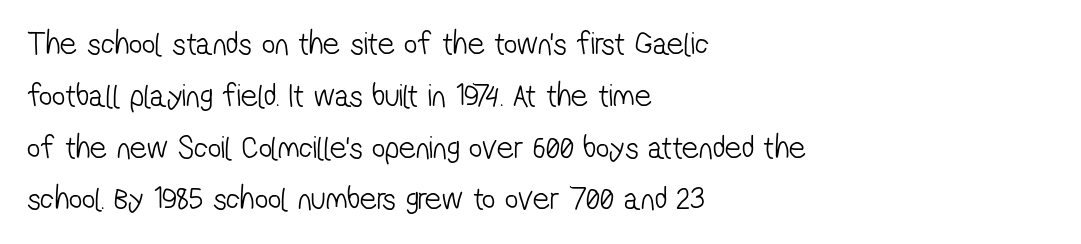
The image shows 33 px light, condensed sans-serif type; set left-aligned, normal line spacing (1.57x), normal letter spacing, not underlined; low stroke contrast and a medium x-height.
